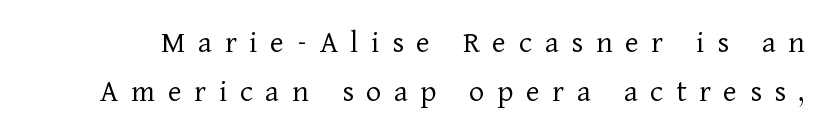
Lines of text with bare space underneath. On a weight scale, this lands at 450 or below. Is this a fixed-width face? No — the glyphs have proportional, varying widths. What stands out about the letter spacing? Its width — letters are far apart. Ordinary non-slanted type is in use. A typesetter would call this leading conventional body-copy spacing.
